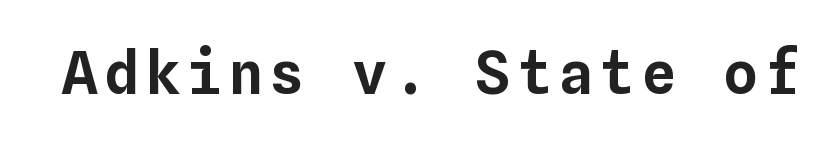
The image shows 59 px text type, upright, monospaced; set not underlined; low stroke contrast and a medium x-height.
